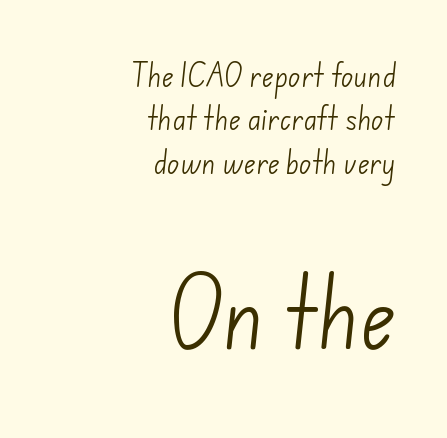
Q: Is the text bold? A: No.
Q: Is the typeface a serif or a sans-serif typeface? A: Sans-serif.
Q: Is the text underlined? A: No.
Q: How is the paragraph aligned? A: Right-aligned.
Q: Is the spacing between letters normal or unusually wide? A: Normal.
Q: Is the spacing between lines tight, normal or loose? A: Normal.
Q: Which block of text is set in a larger size, the first (top) or the second (bottom)? A: The second (bottom) one.
Q: Width (condensed, normal, or wide)? A: Normal.
Q: Stroke contrast? A: Low.
Q: x-height? A: Small.
Q: Monospaced? A: No.
